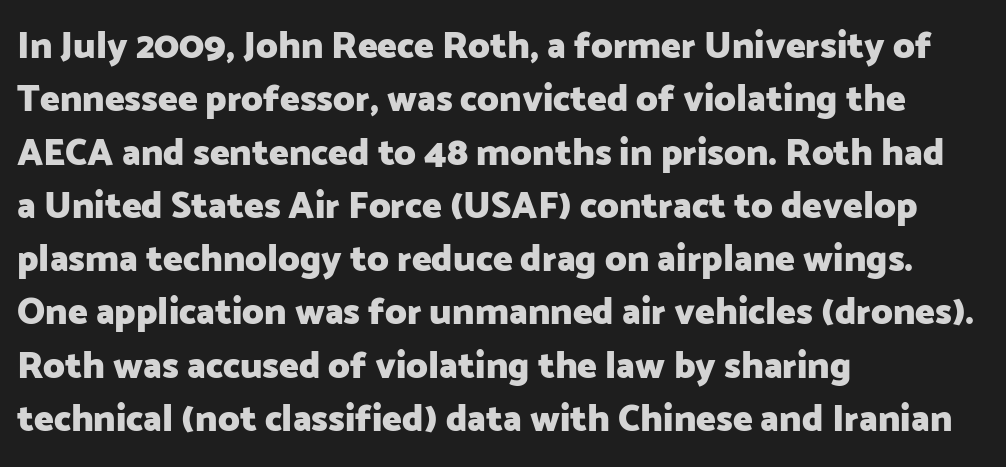
{"serif": "no", "italic": "no", "bold": "yes", "weight": "heavy", "width": "normal", "stroke_contrast": "low", "x_height": "medium", "monospaced": "no", "underline": "no", "align": "left", "line_spacing": "normal", "line_spacing_ratio": 1.44, "letter_spacing": "normal", "letter_spacing_em": 0.0, "glyph_px": 37}
